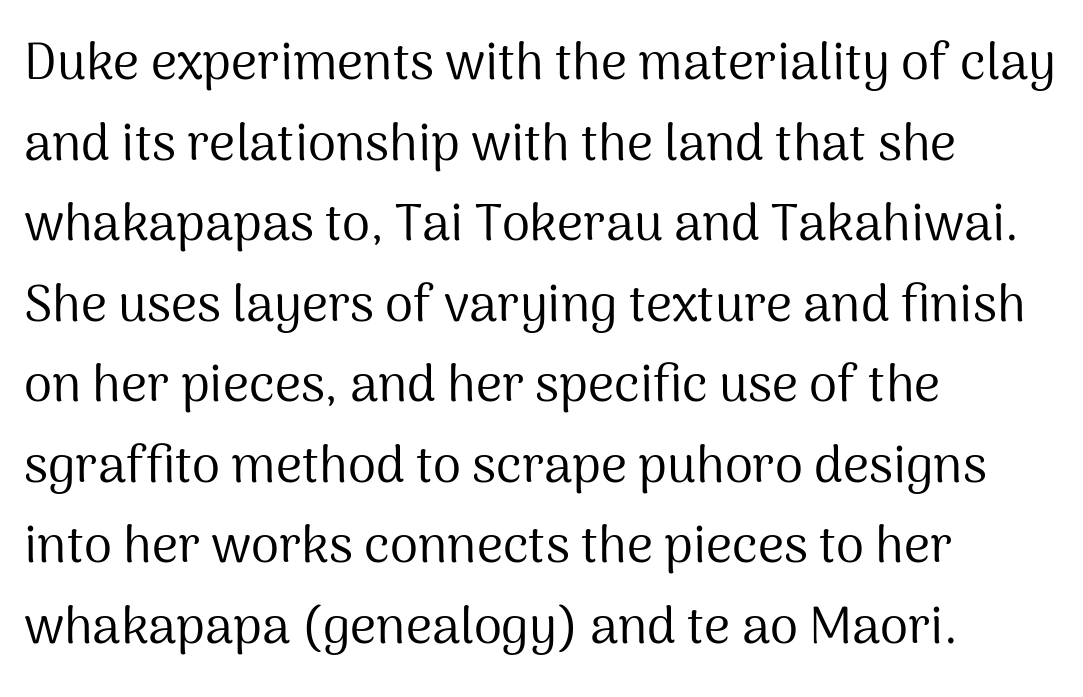
Q: Is the text bold? A: No.
Q: Is the text italic (slanted)? A: No, it is upright.
Q: Is the typeface a serif or a sans-serif typeface? A: Sans-serif.
Q: Is the text underlined? A: No.
Q: How is the paragraph aligned? A: Left-aligned.
Q: Is the spacing between letters normal or unusually wide? A: Normal.
Q: Is the spacing between lines tight, normal or loose? A: Normal.
Q: Width (condensed, normal, or wide)? A: Normal.
Q: Stroke contrast? A: Medium.
Q: x-height? A: Medium.
Q: Monospaced? A: No.
